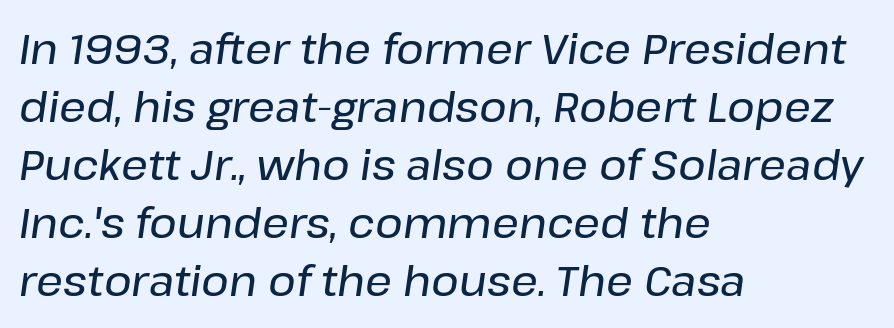
The image shows 42 px text type, italic (leaning right); set left-aligned, normal line spacing (1.38x), normal letter spacing, not underlined; low stroke contrast and a medium x-height.
